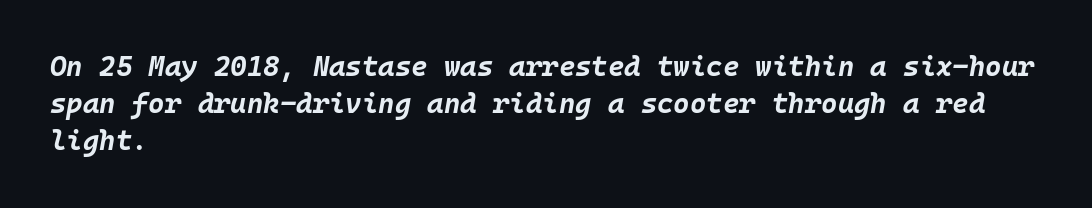
{"italic": "yes", "lean": "right", "slant_degrees": 10, "bold": "yes", "weight": "bold", "width": "normal", "stroke_contrast": "low", "x_height": "large", "monospaced": "yes", "underline": "no", "align": "left", "line_spacing": "normal", "line_spacing_ratio": 1.33, "letter_spacing": "normal", "letter_spacing_em": 0.0, "glyph_px": 28}
